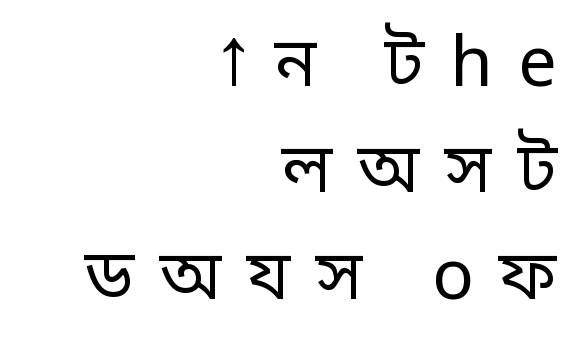
Q: Is the text bold? A: No.
Q: Is the text italic (slanted)? A: No, it is upright.
Q: Is the typeface a serif or a sans-serif typeface? A: Sans-serif.
Q: Is the text underlined? A: No.
Q: How is the paragraph aligned? A: Right-aligned.
Q: Is the spacing between letters normal or unusually wide? A: Unusually wide.
Q: Is the spacing between lines tight, normal or loose? A: Normal.
Q: Width (condensed, normal, or wide)? A: Normal.
Q: Stroke contrast? A: Low.
Q: x-height? A: Large.
Q: Monospaced? A: No.
